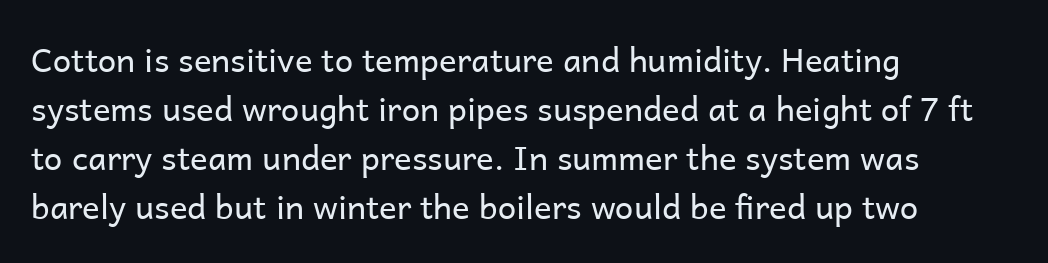
Q: Is the text bold? A: No.
Q: Is the text italic (slanted)? A: No, it is upright.
Q: Is the typeface a serif or a sans-serif typeface? A: Sans-serif.
Q: Is the text underlined? A: No.
Q: How is the paragraph aligned? A: Left-aligned.
Q: Is the spacing between letters normal or unusually wide? A: Normal.
Q: Is the spacing between lines tight, normal or loose? A: Normal.
Q: Width (condensed, normal, or wide)? A: Normal.
Q: Stroke contrast? A: Low.
Q: x-height? A: Medium.
Q: Monospaced? A: No.
